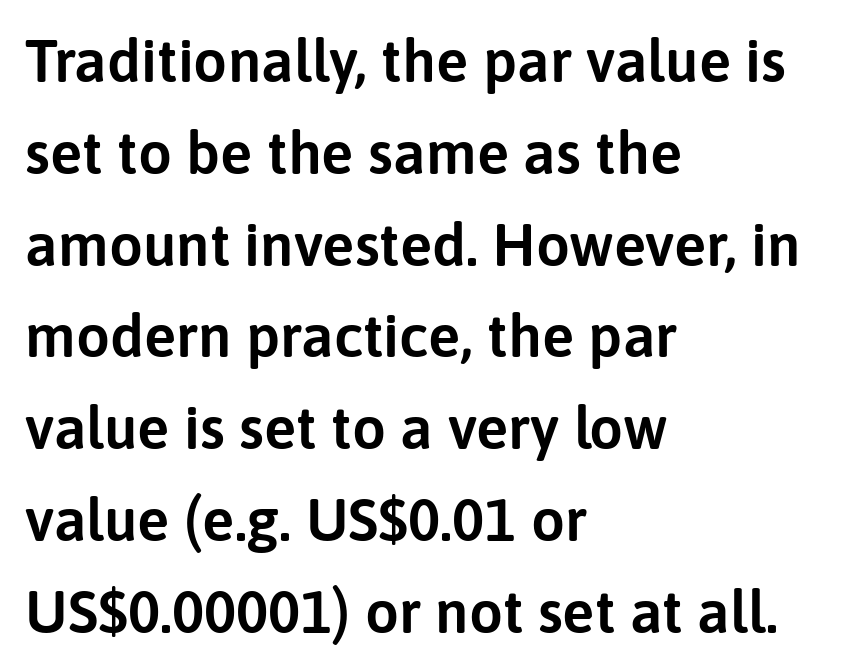
{"serif": "no", "italic": "no", "width": "normal", "stroke_contrast": "low", "x_height": "medium", "monospaced": "no", "underline": "no", "align": "left", "line_spacing": "normal", "line_spacing_ratio": 1.53, "letter_spacing": "normal", "letter_spacing_em": 0.0, "glyph_px": 60}
